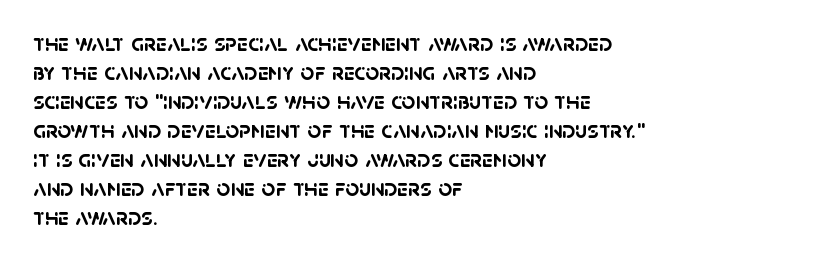
{"bold": "yes", "underline": "no", "align": "left", "line_spacing_ratio": 1.21, "letter_spacing": "normal", "letter_spacing_em": 0.0, "glyph_px": 24}
